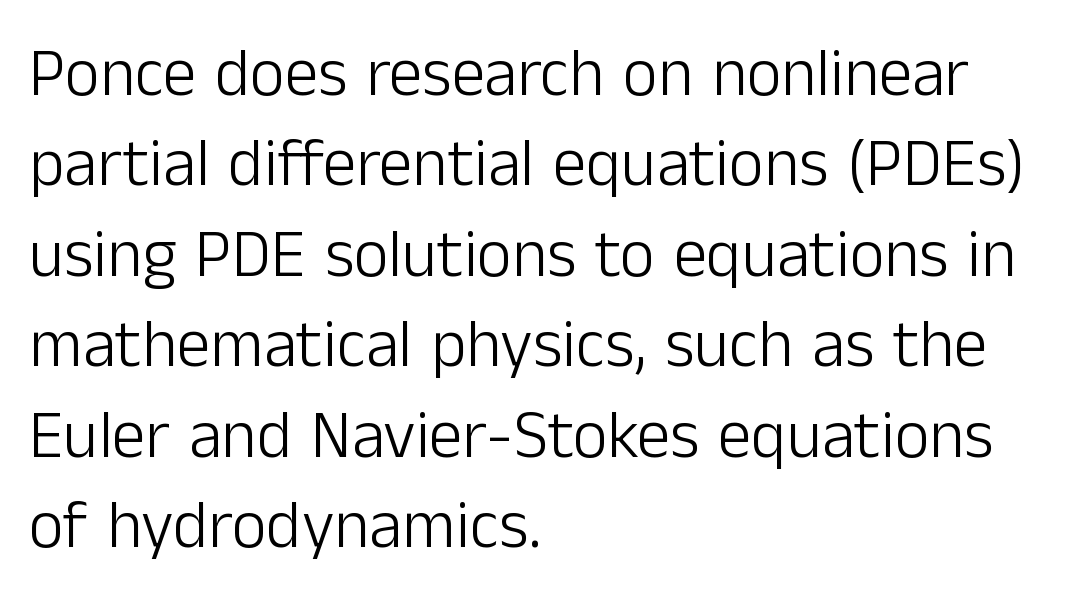
Q: Is the text bold? A: No.
Q: Is the text italic (slanted)? A: No, it is upright.
Q: Is the typeface a serif or a sans-serif typeface? A: Sans-serif.
Q: Is the text underlined? A: No.
Q: How is the paragraph aligned? A: Left-aligned.
Q: Is the spacing between letters normal or unusually wide? A: Normal.
Q: Is the spacing between lines tight, normal or loose? A: Normal.
Q: Width (condensed, normal, or wide)? A: Normal.
Q: Stroke contrast? A: Low.
Q: x-height? A: Medium.
Q: Monospaced? A: No.
